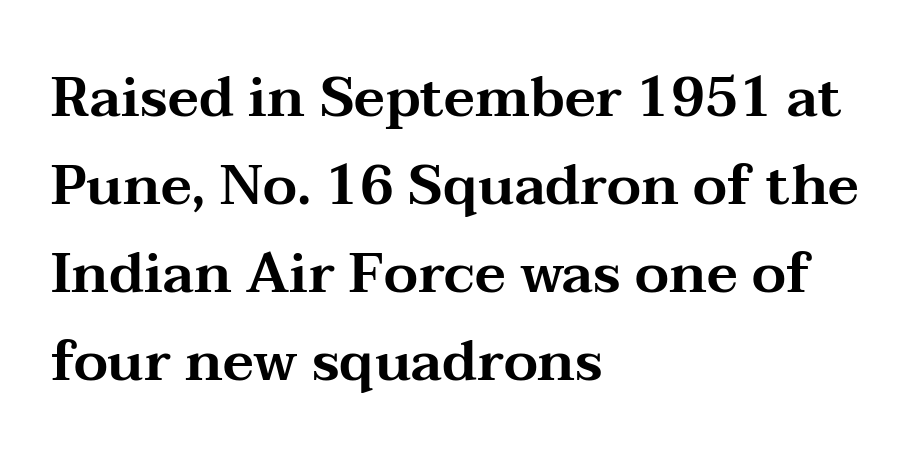
{"serif": "yes", "italic": "no", "width": "wide", "stroke_contrast": "medium", "x_height": "medium", "monospaced": "no", "underline": "no", "align": "left", "line_spacing": "normal", "line_spacing_ratio": 1.6, "letter_spacing": "normal", "letter_spacing_em": 0.0, "glyph_px": 55}
